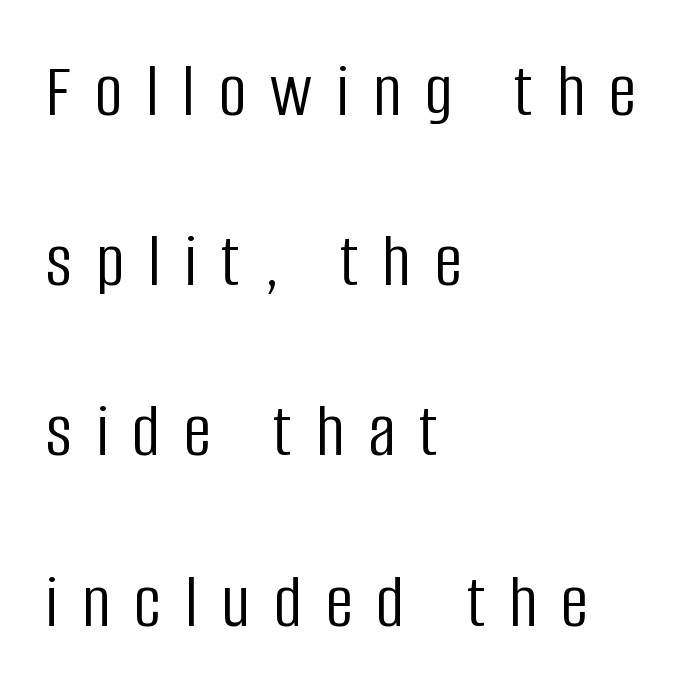
{"serif": "no", "italic": "no", "bold": "no", "weight": "light", "width": "condensed", "stroke_contrast": "low", "x_height": "large", "monospaced": "no", "underline": "no", "align": "left", "line_spacing": "loose", "line_spacing_ratio": 2.21, "letter_spacing": "wide", "letter_spacing_em": 0.31, "glyph_px": 77}
